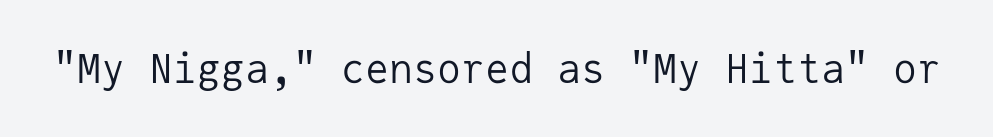
The image shows 40 px regular-weight sans-serif type, upright, monospaced; set normal letter spacing, not underlined; low stroke contrast and a medium x-height.
